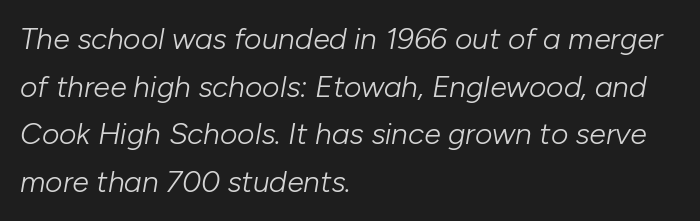
The image shows 30 px light type, italic (leaning right); set left-aligned, normal line spacing (1.59x), normal letter spacing, not underlined; low stroke contrast and a medium x-height.
